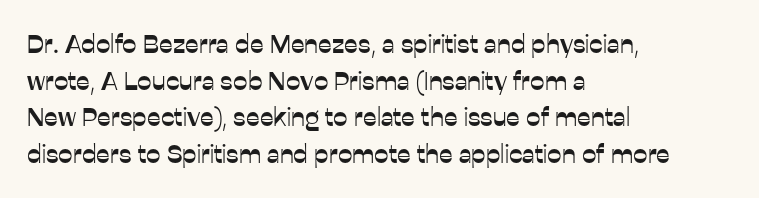
{"italic": "no", "underline": "no", "align": "left", "line_spacing": "normal", "line_spacing_ratio": 1.41, "letter_spacing": "normal", "letter_spacing_em": 0.0, "glyph_px": 26}
